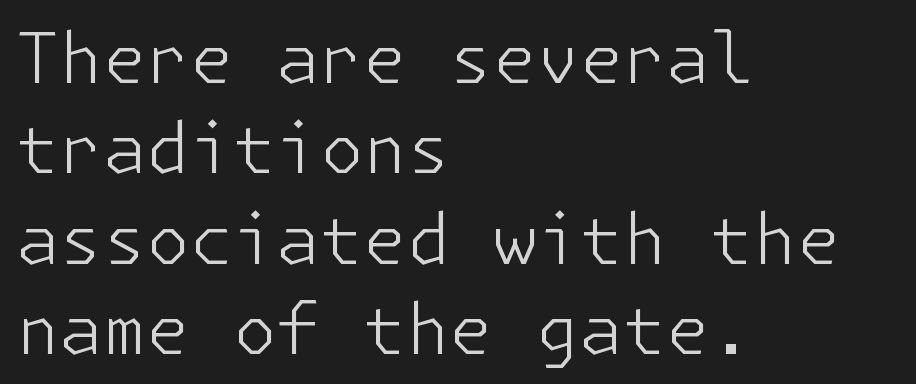
{"serif": "no", "italic": "no", "bold": "no", "weight": "light", "width": "normal", "stroke_contrast": "low", "x_height": "medium", "underline": "no", "align": "left", "line_spacing": "normal", "line_spacing_ratio": 1.29, "letter_spacing": "normal", "letter_spacing_em": 0.0, "glyph_px": 70}
